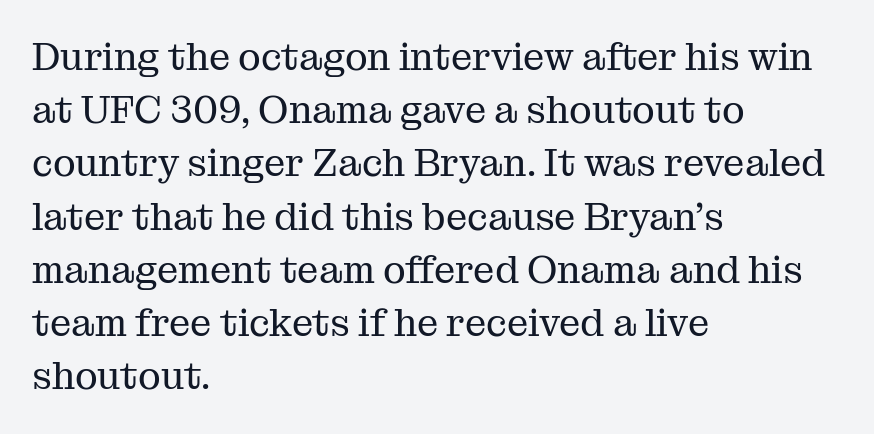
The image shows 38 px regular-weight serif type, upright; set left-aligned, normal line spacing (1.4x), normal letter spacing, not underlined; medium stroke contrast and a medium x-height.
